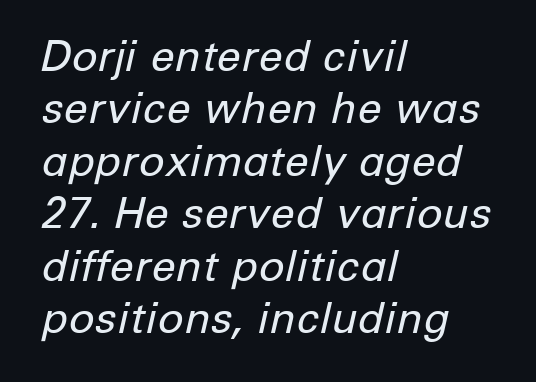
The image shows 43 px regular-weight type, italic (leaning right); set left-aligned, line spacing 1.22x, normal letter spacing, not underlined; low stroke contrast and a medium x-height.
